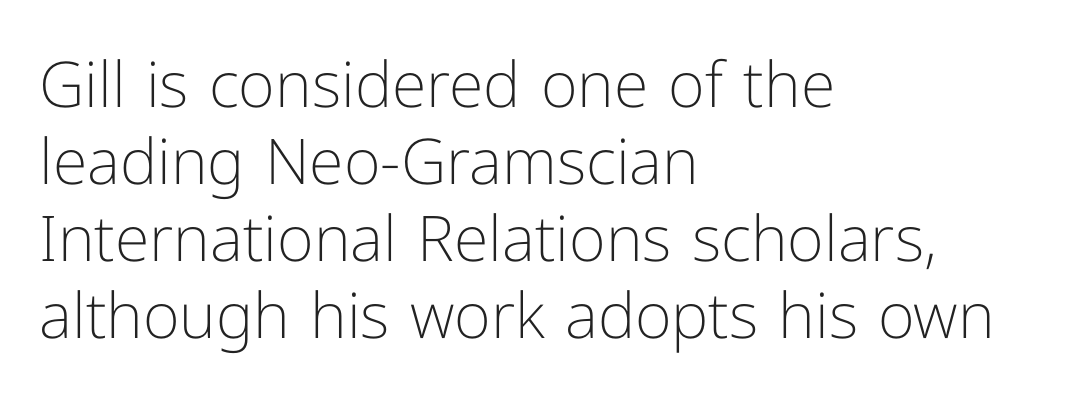
Every row of glyphs begins at an identical x-position on the left. The passage shown is not underscored anywhere. In terms of posture, this sample is upright. Note: no serifs on the glyphs. Think of a printed novel: that variable character pitch is what you see here. The type is set solid horizontally, with unmodified tracking.
